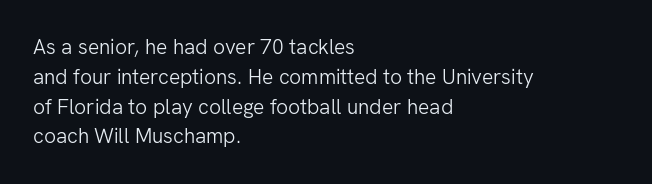
Q: Is the text bold? A: No.
Q: Is the text italic (slanted)? A: No, it is upright.
Q: Is the text underlined? A: No.
Q: How is the paragraph aligned? A: Left-aligned.
Q: Is the spacing between letters normal or unusually wide? A: Normal.
Q: Is the spacing between lines tight, normal or loose? A: Normal.
